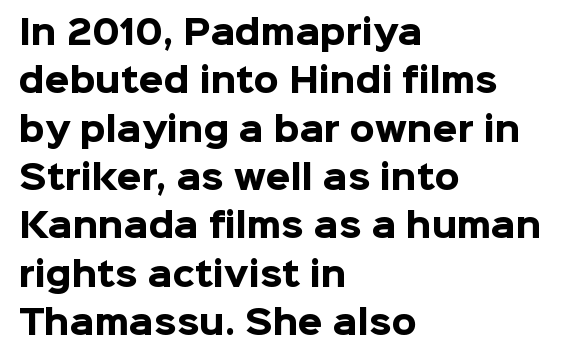
Q: Is the text bold? A: Yes.
Q: Is the text italic (slanted)? A: No, it is upright.
Q: Is the typeface a serif or a sans-serif typeface? A: Sans-serif.
Q: Is the text underlined? A: No.
Q: How is the paragraph aligned? A: Left-aligned.
Q: Is the spacing between letters normal or unusually wide? A: Normal.
Q: Is the spacing between lines tight, normal or loose? A: Normal.
Q: Width (condensed, normal, or wide)? A: Normal.
Q: Stroke contrast? A: Low.
Q: x-height? A: Medium.
Q: Monospaced? A: No.
